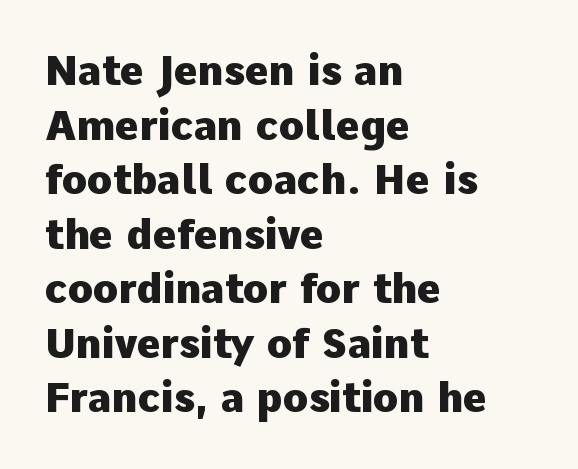
Q: Is the text bold? A: Yes.
Q: Is the text italic (slanted)? A: No, it is upright.
Q: Is the typeface a serif or a sans-serif typeface? A: Sans-serif.
Q: Is the text underlined? A: No.
Q: How is the paragraph aligned? A: Left-aligned.
Q: Is the spacing between letters normal or unusually wide? A: Normal.
Q: Is the spacing between lines tight, normal or loose? A: Normal.
Q: Width (condensed, normal, or wide)? A: Normal.
Q: Stroke contrast? A: Low.
Q: x-height? A: Medium.
Q: Monospaced? A: No.
